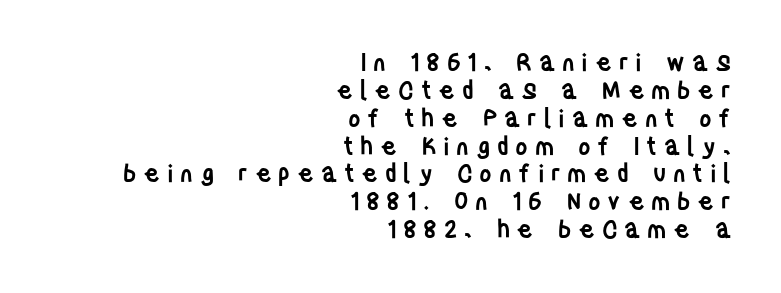
{"italic": "no", "bold": "semi", "underline": "no", "align": "right", "line_spacing_ratio": 1.16, "letter_spacing": "wide", "letter_spacing_em": 0.28, "glyph_px": 24}
